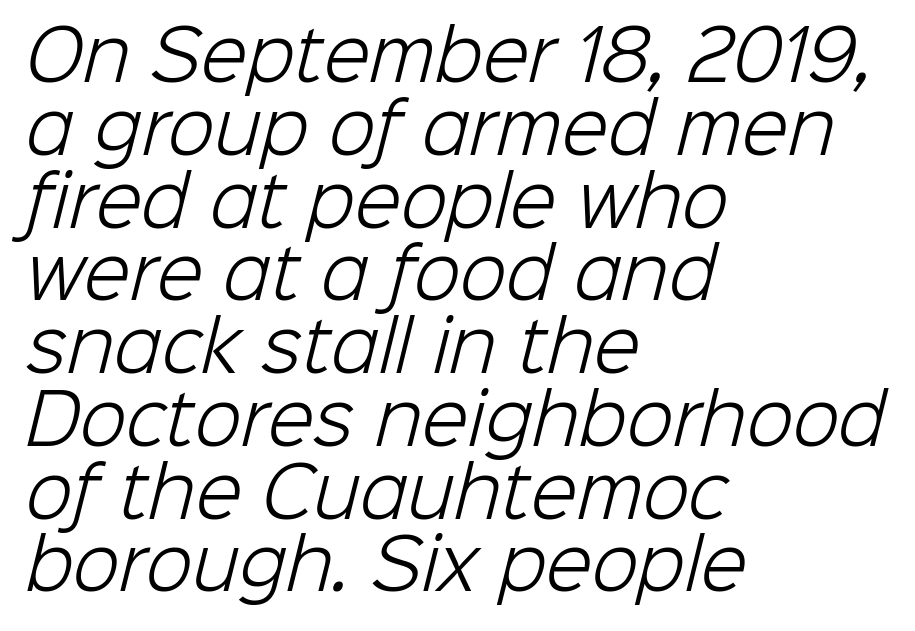
Q: Is the text bold? A: No.
Q: Is the typeface a serif or a sans-serif typeface? A: Sans-serif.
Q: Is the text underlined? A: No.
Q: How is the paragraph aligned? A: Left-aligned.
Q: Is the spacing between letters normal or unusually wide? A: Normal.
Q: Is the spacing between lines tight, normal or loose? A: Tight.
Q: Width (condensed, normal, or wide)? A: Normal.
Q: Stroke contrast? A: Low.
Q: x-height? A: Medium.
Q: Monospaced? A: No.
